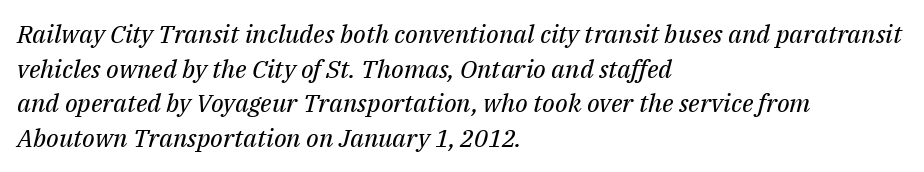
{"italic": "yes", "lean": "right", "slant_degrees": 14, "bold": "no", "underline": "no", "align": "left", "line_spacing": "normal", "line_spacing_ratio": 1.39, "letter_spacing": "normal", "letter_spacing_em": 0.0, "glyph_px": 25}
